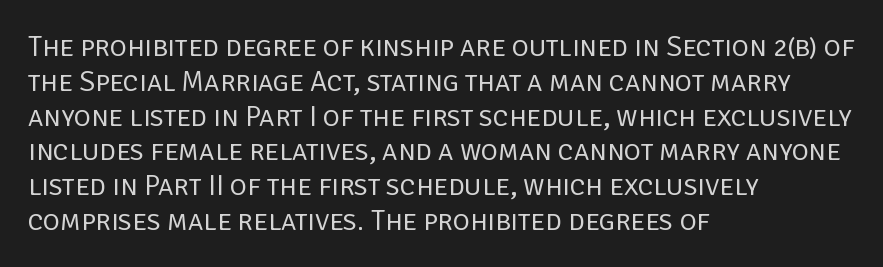
Q: Is the text bold? A: No.
Q: Is the text italic (slanted)? A: No, it is upright.
Q: Is the typeface a serif or a sans-serif typeface? A: Sans-serif.
Q: Is the text underlined? A: No.
Q: How is the paragraph aligned? A: Left-aligned.
Q: Is the spacing between letters normal or unusually wide? A: Normal.
Q: Width (condensed, normal, or wide)? A: Normal.
Q: Stroke contrast? A: Low.
Q: x-height? A: Large.
Q: Monospaced? A: No.
